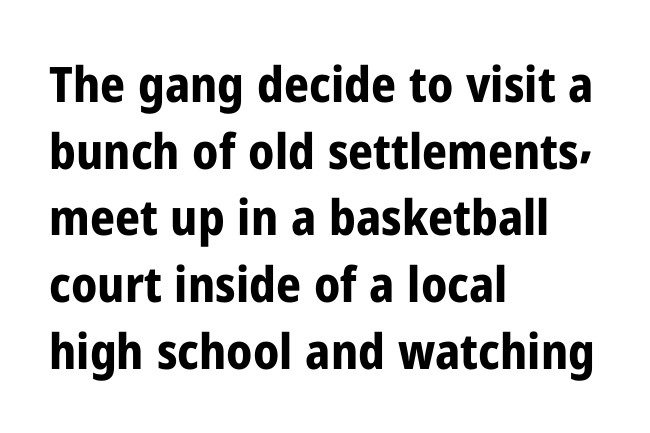
Q: Is the text bold? A: Yes.
Q: Is the text italic (slanted)? A: No, it is upright.
Q: Is the typeface a serif or a sans-serif typeface? A: Sans-serif.
Q: Is the text underlined? A: No.
Q: How is the paragraph aligned? A: Left-aligned.
Q: Is the spacing between letters normal or unusually wide? A: Normal.
Q: Is the spacing between lines tight, normal or loose? A: Normal.
Q: Width (condensed, normal, or wide)? A: Condensed.
Q: Stroke contrast? A: Low.
Q: x-height? A: Medium.
Q: Monospaced? A: No.
